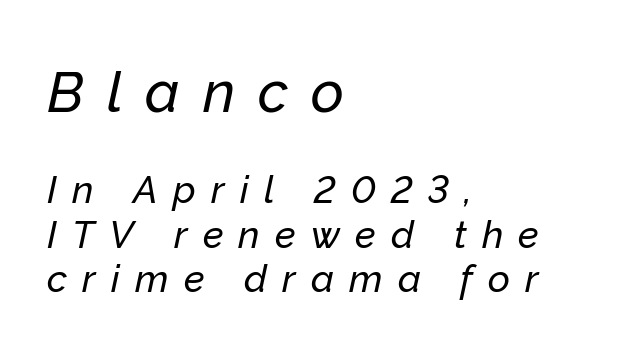
Line starts are locked; line ends wander. The gap between lines stays unmarked. You could only call the tracking loose — the letters float apart. The letters are slanted; this is an italic face. The earlier block is typeset at a bigger size than the later block. This sample has the flowing, uneven cadence of proportional lettering.
